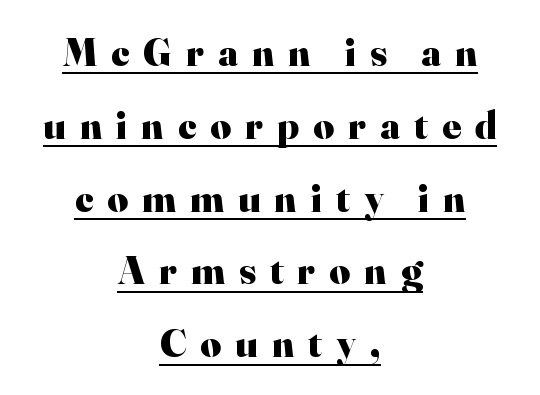
The image shows 40 px heavy serif type, upright; set centered, line spacing 1.82x, unusually wide letter spacing (+0.35 em), underlined; high stroke contrast and a small x-height.
